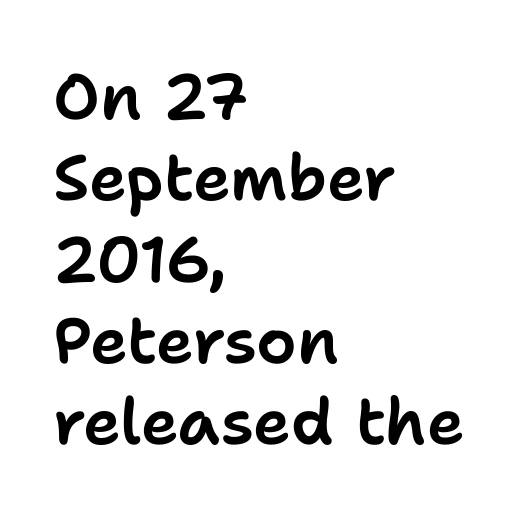
{"serif": "no", "italic": "no", "width": "normal", "stroke_contrast": "low", "x_height": "medium", "monospaced": "no", "underline": "no", "align": "left", "line_spacing": "normal", "line_spacing_ratio": 1.27, "letter_spacing": "normal", "letter_spacing_em": 0.0, "glyph_px": 64}
